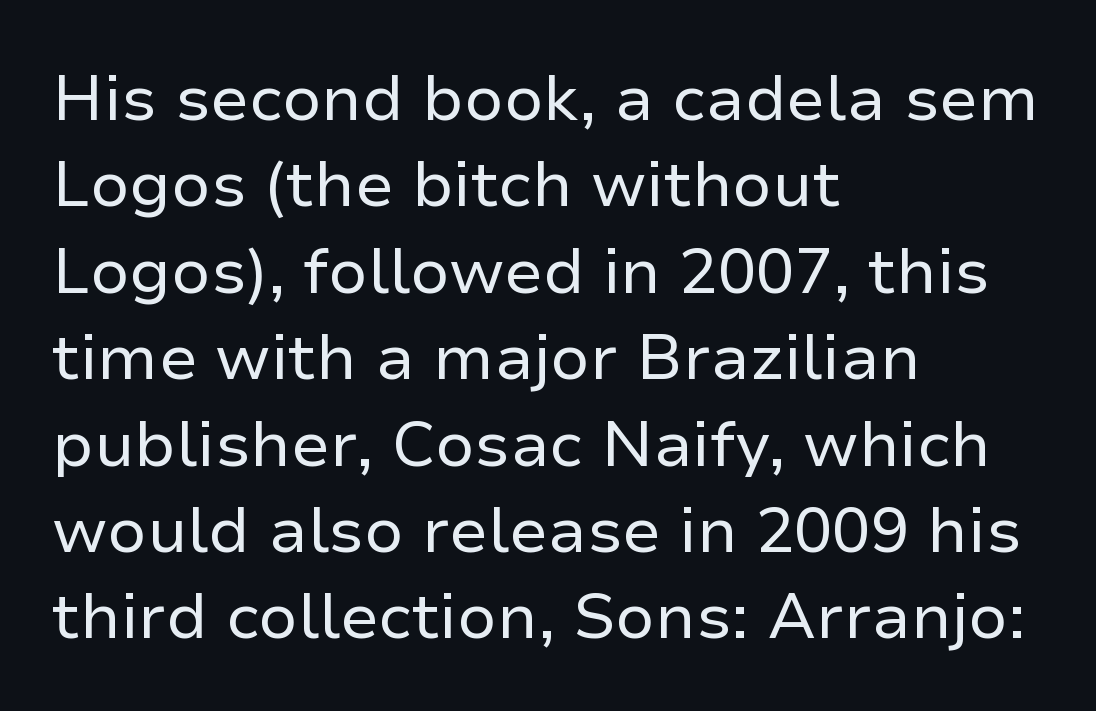
{"serif": "no", "italic": "no", "bold": "no", "weight": "regular", "width": "normal", "stroke_contrast": "low", "x_height": "medium", "monospaced": "no", "underline": "no", "align": "left", "line_spacing": "normal", "line_spacing_ratio": 1.35, "letter_spacing": "normal", "letter_spacing_em": 0.0, "glyph_px": 64}
